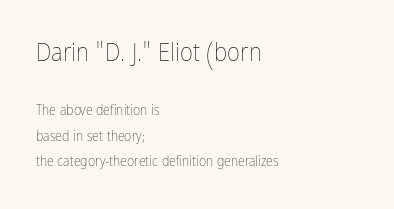
The type sits square on the baseline with zero lean. Letters have the restrained weight of plain body copy at most. The lines are quadded left. The passage shown has conventional tracking throughout.
